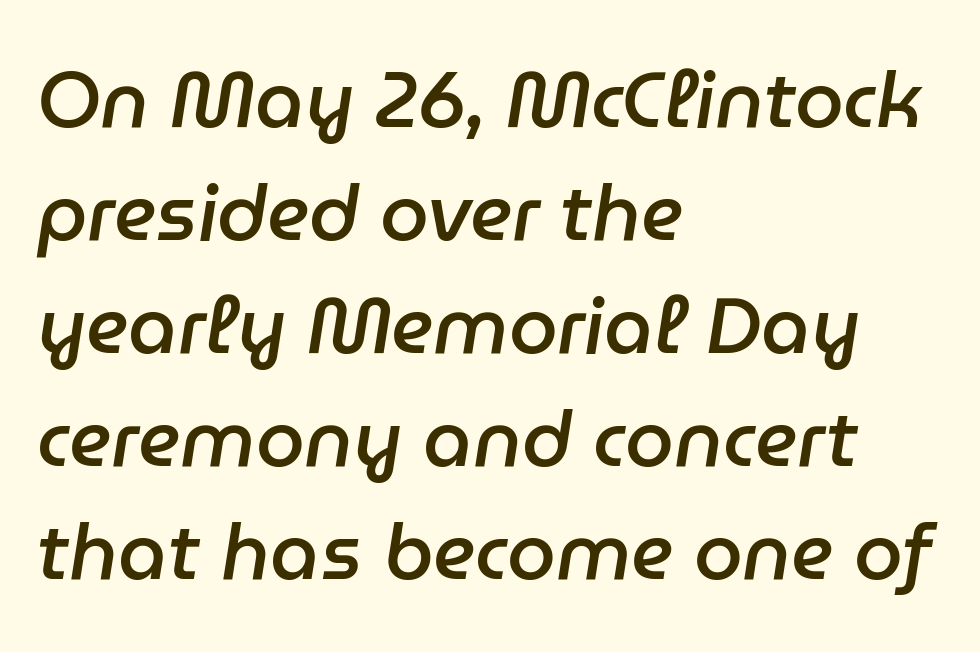
The space directly below the letters is spotless. The line texture is even and compact thanks to regular tracking. This sample has the flowing, uneven cadence of proportional lettering. Compared with an ordinary text face, these strokes are moderately heavier — a semibold. Leftover space on each line is placed entirely after the last word. In terms of posture, this sample is oblique.
